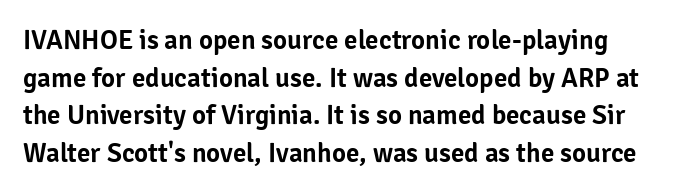
{"italic": "no", "underline": "no", "line_spacing": "normal", "line_spacing_ratio": 1.39, "letter_spacing": "normal", "letter_spacing_em": 0.0, "glyph_px": 27}
